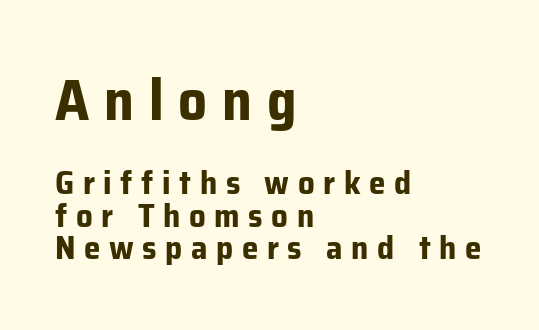
Q: Is the text bold? A: Yes.
Q: Is the text italic (slanted)? A: No, it is upright.
Q: Is the typeface a serif or a sans-serif typeface? A: Sans-serif.
Q: Is the text underlined? A: No.
Q: How is the paragraph aligned? A: Left-aligned.
Q: Is the spacing between letters normal or unusually wide? A: Unusually wide.
Q: Is the spacing between lines tight, normal or loose? A: Tight.
Q: Which block of text is set in a larger size, the first (top) or the second (bottom)? A: The first (top) one.
Q: Width (condensed, normal, or wide)? A: Normal.
Q: Stroke contrast? A: Low.
Q: x-height? A: Medium.
Q: Monospaced? A: No.
